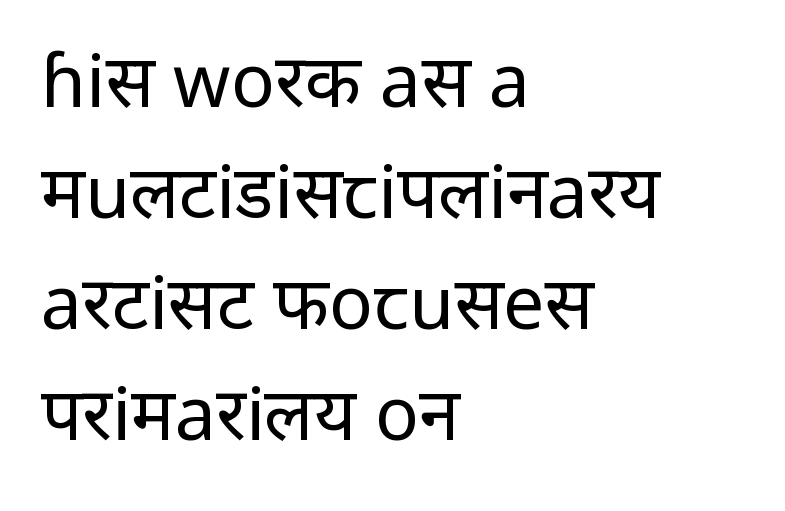
A typesetter would call this proportional, since set widths differ per character. Notice how the stems are strictly vertical — no italics here. Descenders are the only things crossing below the line. Bold? No — there's no thickening of the strokes. Layout note: lines flush left.
